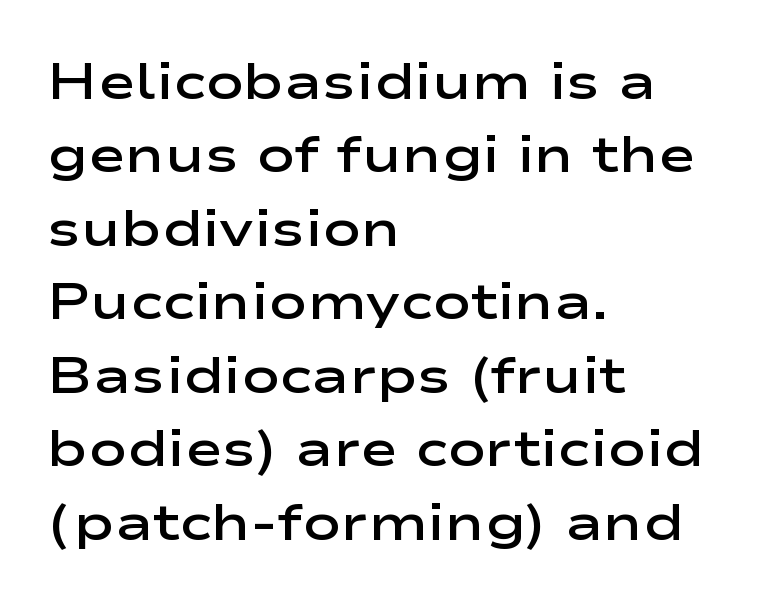
In terms of letterspacing, this is plain default setting. This sample has the flowing, uneven cadence of proportional lettering. Check the space under the baseline: it is left empty. Horizontal bands of white between lines are of average thickness. Left-aligned paragraph, ragged on the right.
